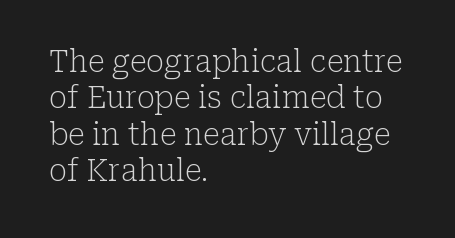
The image shows 30 px light serif type, upright; set left-aligned, line spacing 1.21x, normal letter spacing, not underlined; low stroke contrast and a medium x-height.
